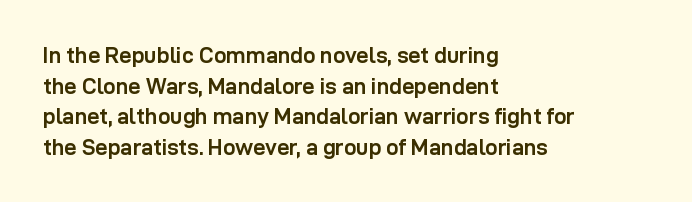
The image shows 22 px bold type, upright; set left-aligned, normal line spacing (1.39x), normal letter spacing, not underlined.
